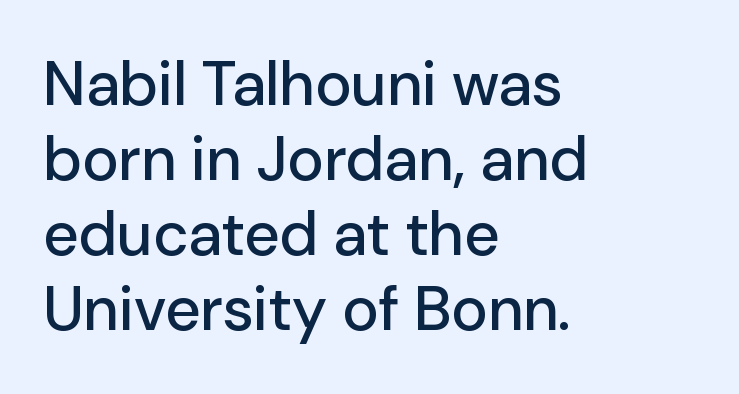
{"serif": "no", "italic": "no", "width": "normal", "stroke_contrast": "low", "x_height": "medium", "monospaced": "no", "underline": "no", "align": "left", "line_spacing_ratio": 1.21, "letter_spacing": "normal", "letter_spacing_em": 0.0, "glyph_px": 62}
